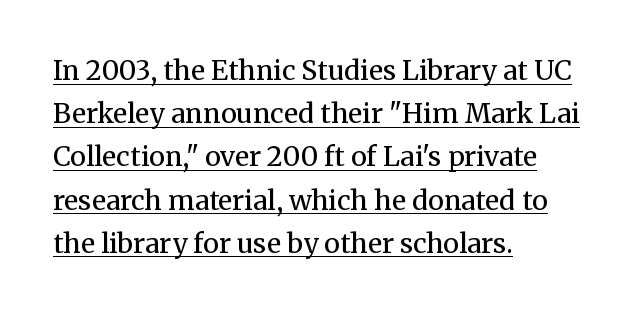
The image shows 27 px text type, upright; set left-aligned, normal line spacing (1.6x), normal letter spacing, underlined.
